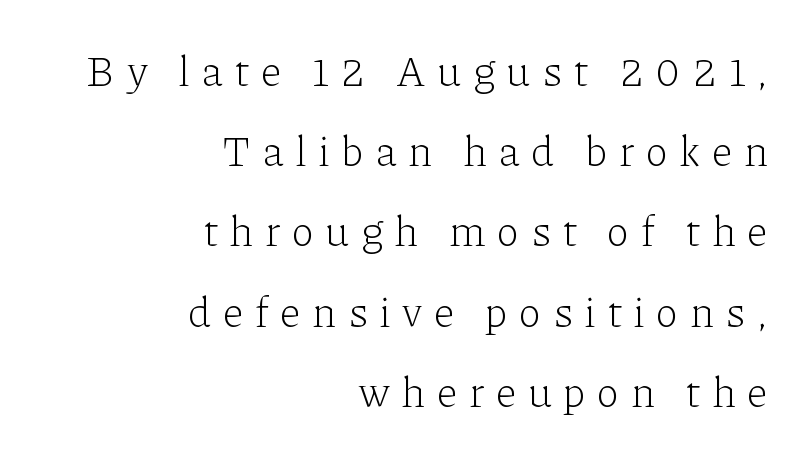
Underline: absent. The letters carry serifs — small finishing strokes at the ends of their stems. Reading down the column, the eye jumps a long way to each next line. Here the glyphs are tracked loosely, breaking word shapes into spaced letters. Quick note: not italic, upright.
